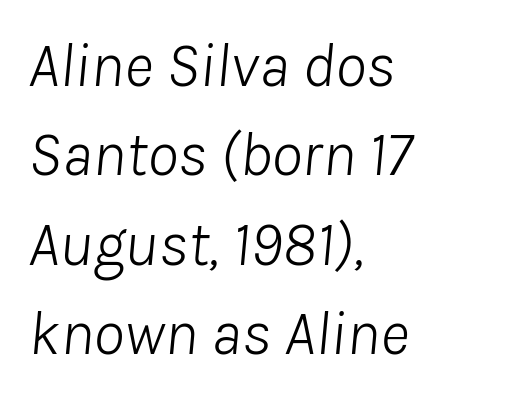
The zone under the glyphs is completely vacant. Stroke thickness stays within the range of a standard reading face or lighter. Students, observe: this is what conventionally led text looks like. Which margin do the lines hug? The left one — the right edge is uneven. Proportional: the letters do not fall into vertical columns. Rendered with sloped, italic letterforms.
